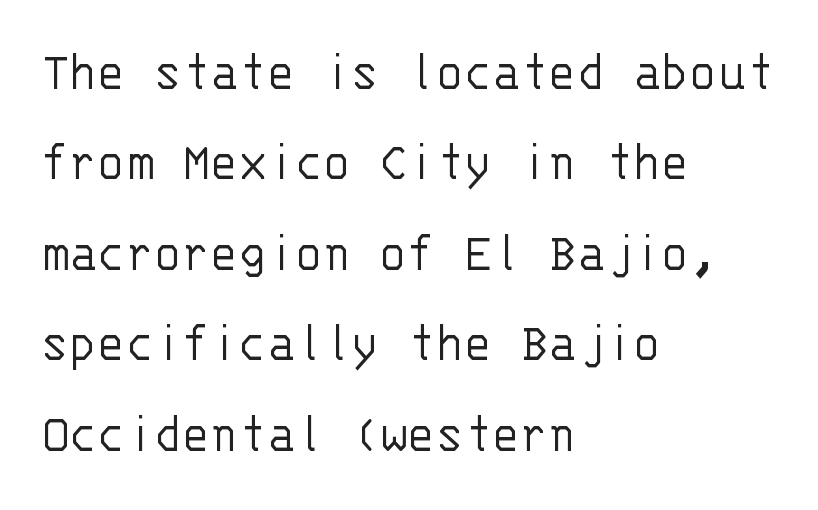
The image shows 58 px light sans-serif type, upright, monospaced; set left-aligned, normal line spacing (1.56x), normal letter spacing, not underlined; low stroke contrast and a large x-height.
